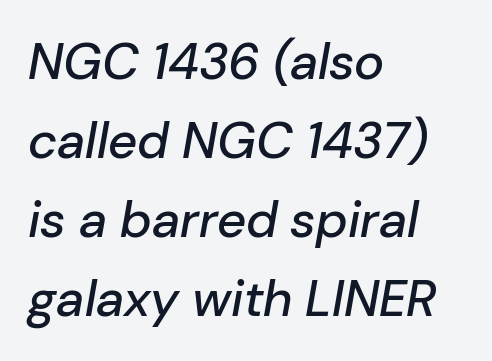
The image shows 51 px text type, italic (leaning right); set left-aligned, normal line spacing (1.55x), normal letter spacing, not underlined; low stroke contrast and a medium x-height.
